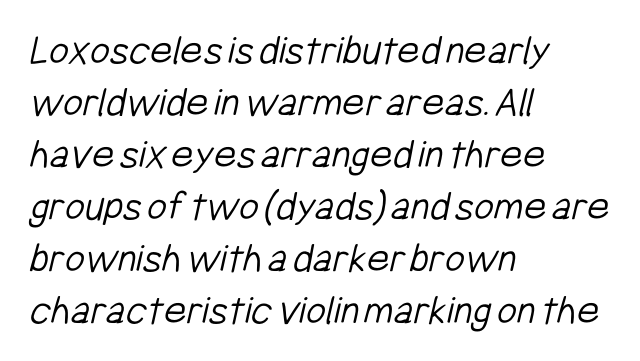
Layout note: lines flush left. A typesetter would call this proportional, since set widths differ per character. Nothing sits at the stroke ends, so this counts as sans-serif. The letters sit at their default tracking, neither squeezed nor spread.
